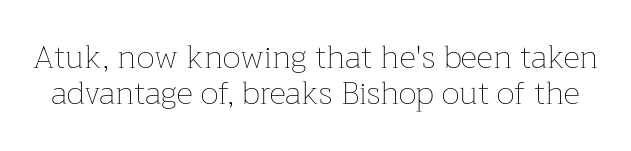
{"italic": "no", "bold": "no", "weight": "thin", "width": "normal", "stroke_contrast": "low", "x_height": "medium", "monospaced": "no", "underline": "no", "line_spacing": "tight", "line_spacing_ratio": 1.12, "letter_spacing": "normal", "letter_spacing_em": 0.0, "glyph_px": 32}
